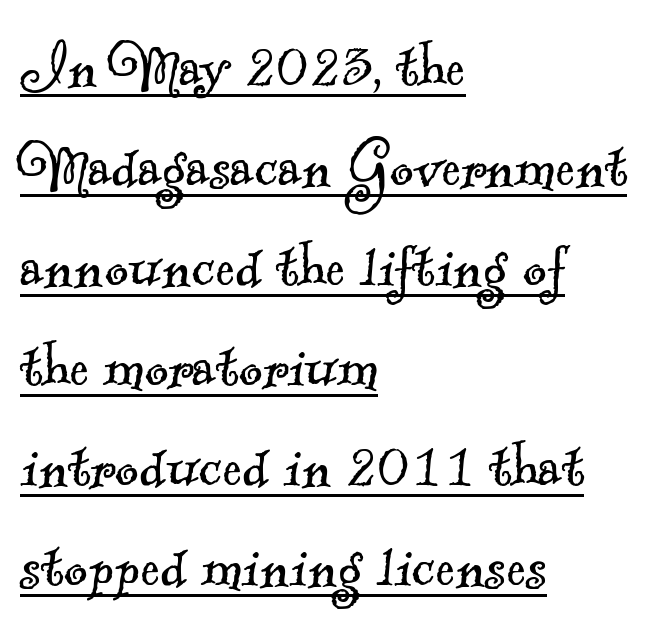
{"serif": "yes", "bold": "no", "weight": "light", "width": "normal", "x_height": "small", "monospaced": "no", "underline": "yes", "align": "left", "line_spacing": "normal", "line_spacing_ratio": 1.37, "letter_spacing": "normal", "letter_spacing_em": 0.0, "glyph_px": 73}
